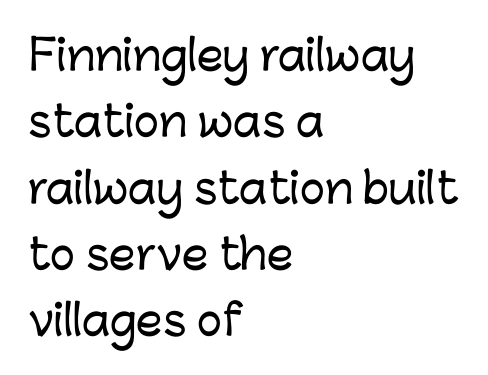
The image shows 42 px sans-serif type, upright; set left-aligned, normal line spacing (1.58x), normal letter spacing, not underlined; low stroke contrast and a medium x-height.
